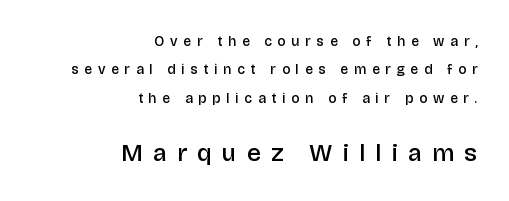
Clear beneath every line of the passage. These words are printed semibold, heavier than regular yet not bold. Quick note: interline space is abundant. Nope, not italic — everything's standing straight.
